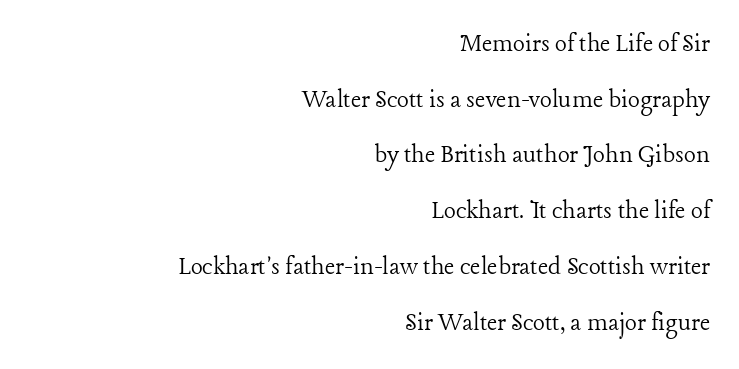
The image shows 28 px light serif type, upright; set right-aligned, loose line spacing (1.99x), normal letter spacing, not underlined; low stroke contrast and a medium x-height.
